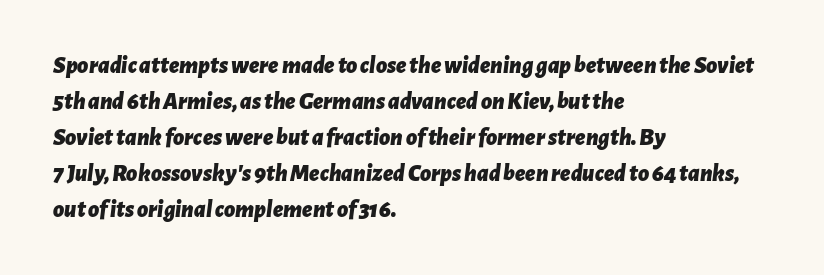
{"italic": "yes", "lean": "right", "slant_degrees": 7, "bold": "yes", "underline": "no", "align": "left", "line_spacing": "normal", "line_spacing_ratio": 1.5, "letter_spacing": "normal", "letter_spacing_em": 0.0, "glyph_px": 24}
